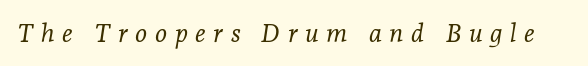
The image shows 26 px text type, italic (leaning right); set unusually wide letter spacing (+0.29 em), not underlined.
